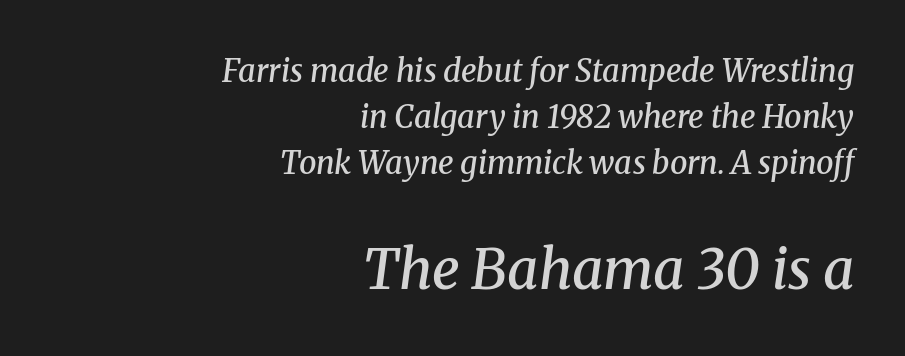
The image shows 55 px semibold serif type, italic (leaning right); set right-aligned, normal line spacing (1.49x), normal letter spacing, not underlined; the second (bottom) block is 1.77x larger; medium stroke contrast and a medium x-height.
